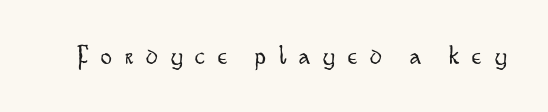
The image shows 27 px text type, upright; set unusually wide letter spacing (+0.48 em), not underlined.
